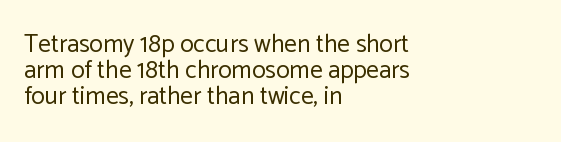
Tightly led — the rows are bunched. This sample uses an upright cut, with every glyph sitting square on the baseline. Alignment: flush left. Nothing heavy about these letters — not bold at all. Words float on clear page, feet unadorned.
